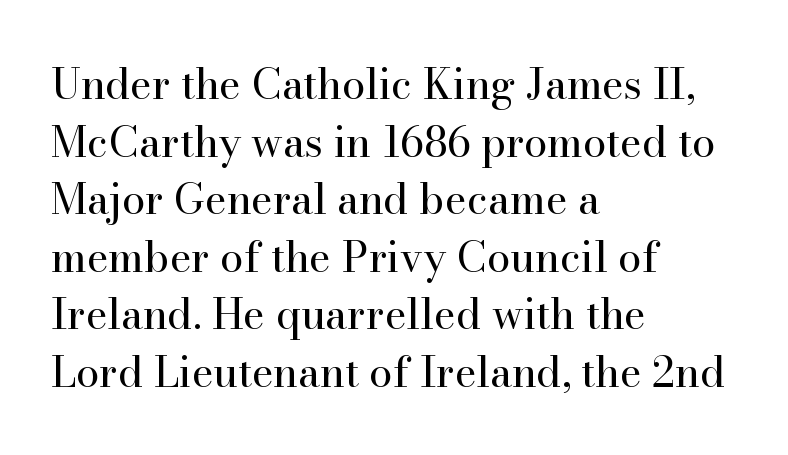
The image shows 42 px regular-weight serif type, upright; set left-aligned, normal line spacing (1.37x), normal letter spacing, not underlined; high stroke contrast and a small x-height.
